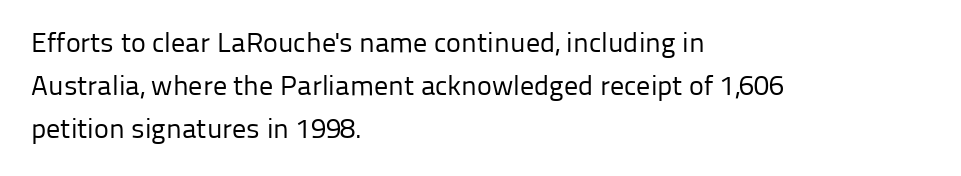
The image shows 28 px regular-weight sans-serif type, upright; set left-aligned, normal line spacing (1.53x), normal letter spacing, not underlined; low stroke contrast and a medium x-height.
